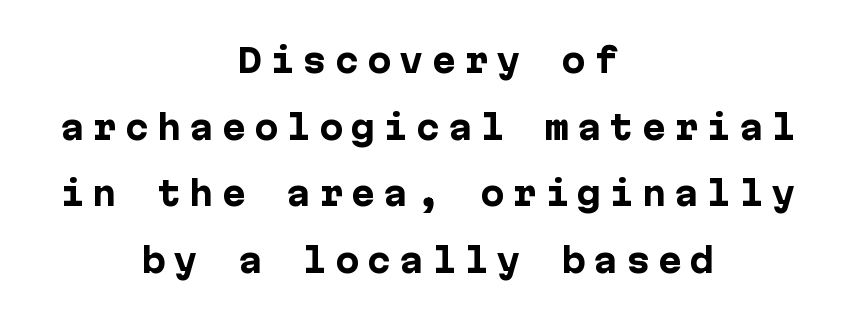
Q: Is the text bold? A: Yes.
Q: Is the text italic (slanted)? A: No, it is upright.
Q: Is the typeface a serif or a sans-serif typeface? A: Sans-serif.
Q: Is the text underlined? A: No.
Q: How is the paragraph aligned? A: Centered.
Q: Is the spacing between letters normal or unusually wide? A: Unusually wide.
Q: Is the spacing between lines tight, normal or loose? A: Loose.
Q: Width (condensed, normal, or wide)? A: Normal.
Q: Stroke contrast? A: Low.
Q: x-height? A: Medium.
